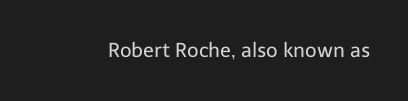
{"italic": "no", "bold": "no", "underline": "no", "letter_spacing": "normal", "letter_spacing_em": 0.0, "glyph_px": 20}
